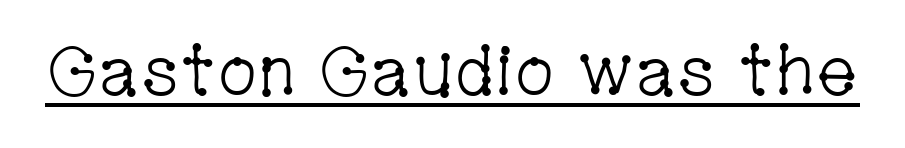
{"serif": "yes", "italic": "no", "bold": "no", "weight": "light", "width": "condensed", "stroke_contrast": "low", "x_height": "medium", "monospaced": "no", "underline": "yes", "letter_spacing": "normal", "letter_spacing_em": 0.0, "glyph_px": 71}
